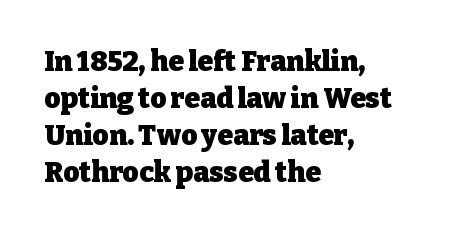
Does the lettering tilt? It doesn't — this is upright. This rendering uses left alignment, leaving the right contour irregular. Character widths vary here, with narrow letters taking less room than wide ones. Is the type bold? Yes — the strokes are clearly thick and heavy. Regular leading.
